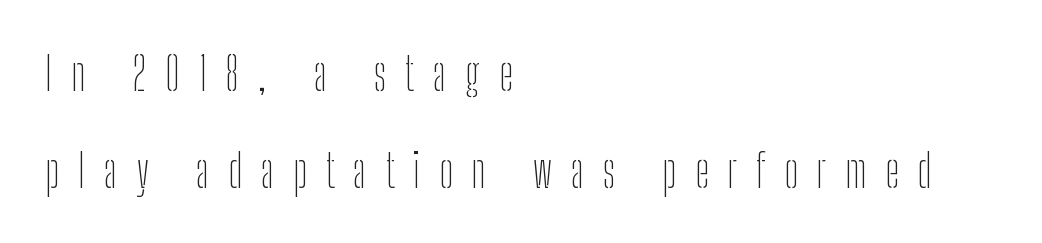
Q: Is the text bold? A: No.
Q: Is the text italic (slanted)? A: No, it is upright.
Q: Is the typeface a serif or a sans-serif typeface? A: Sans-serif.
Q: Is the text underlined? A: No.
Q: How is the paragraph aligned? A: Left-aligned.
Q: Is the spacing between letters normal or unusually wide? A: Unusually wide.
Q: Is the spacing between lines tight, normal or loose? A: Loose.
Q: Width (condensed, normal, or wide)? A: Condensed.
Q: Stroke contrast? A: Low.
Q: x-height? A: Medium.
Q: Monospaced? A: No.
